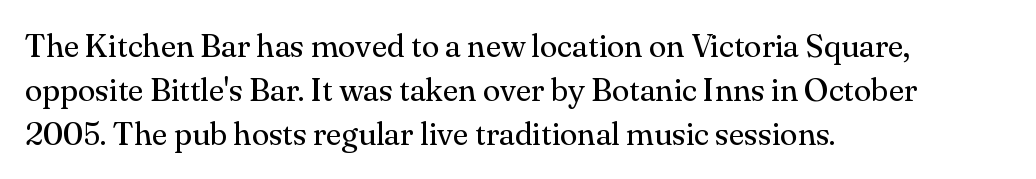
Think standard paragraph weight, or any step lighter than that. Honestly, there is no underline to notice here at all. Observe the serifs anchoring each vertical stroke in this sample. All the whitespace from short lines collects on the right. Spacing verdict: proportional, widths tailored to each character.
